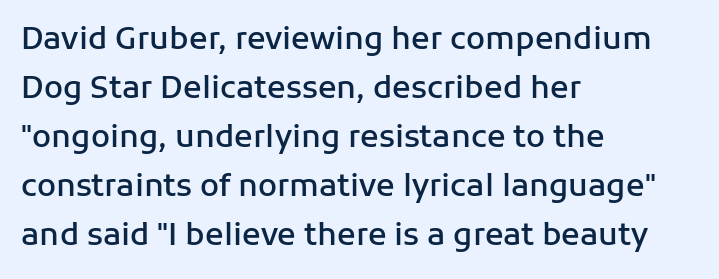
Q: Is the text bold? A: Semi-bold.
Q: Is the text italic (slanted)? A: No, it is upright.
Q: Is the typeface a serif or a sans-serif typeface? A: Sans-serif.
Q: Is the text underlined? A: No.
Q: How is the paragraph aligned? A: Left-aligned.
Q: Is the spacing between letters normal or unusually wide? A: Normal.
Q: Is the spacing between lines tight, normal or loose? A: Normal.
Q: Width (condensed, normal, or wide)? A: Normal.
Q: Stroke contrast? A: Low.
Q: x-height? A: Medium.
Q: Monospaced? A: No.
